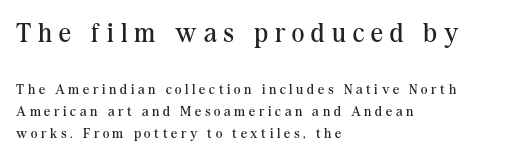
Q: Is the text bold? A: No.
Q: Is the text italic (slanted)? A: No, it is upright.
Q: Is the text underlined? A: No.
Q: How is the paragraph aligned? A: Left-aligned.
Q: Is the spacing between letters normal or unusually wide? A: Unusually wide.
Q: Is the spacing between lines tight, normal or loose? A: Normal.
Q: Which block of text is set in a larger size, the first (top) or the second (bottom)? A: The first (top) one.
